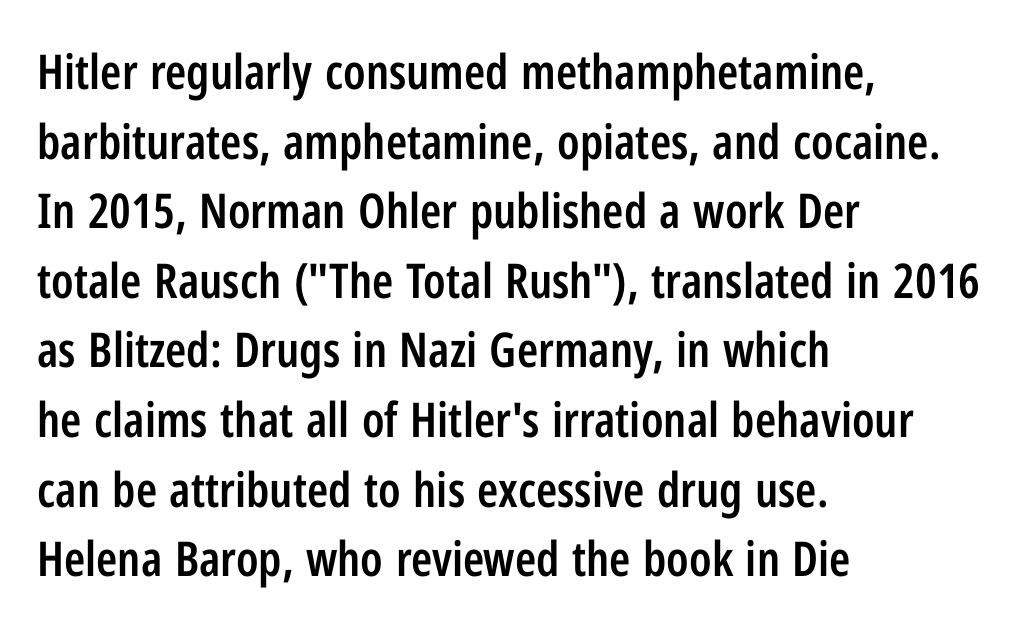
The image shows 48 px semibold, condensed sans-serif type, upright; set left-aligned, normal line spacing (1.45x), normal letter spacing, not underlined; low stroke contrast and a medium x-height.
